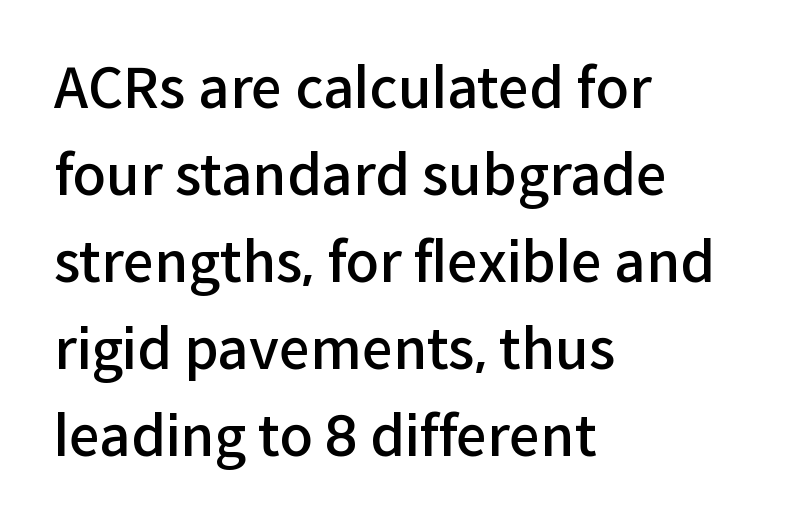
The image shows 55 px semibold sans-serif type, upright; set left-aligned, normal line spacing (1.58x), normal letter spacing, not underlined; low stroke contrast and a medium x-height.
